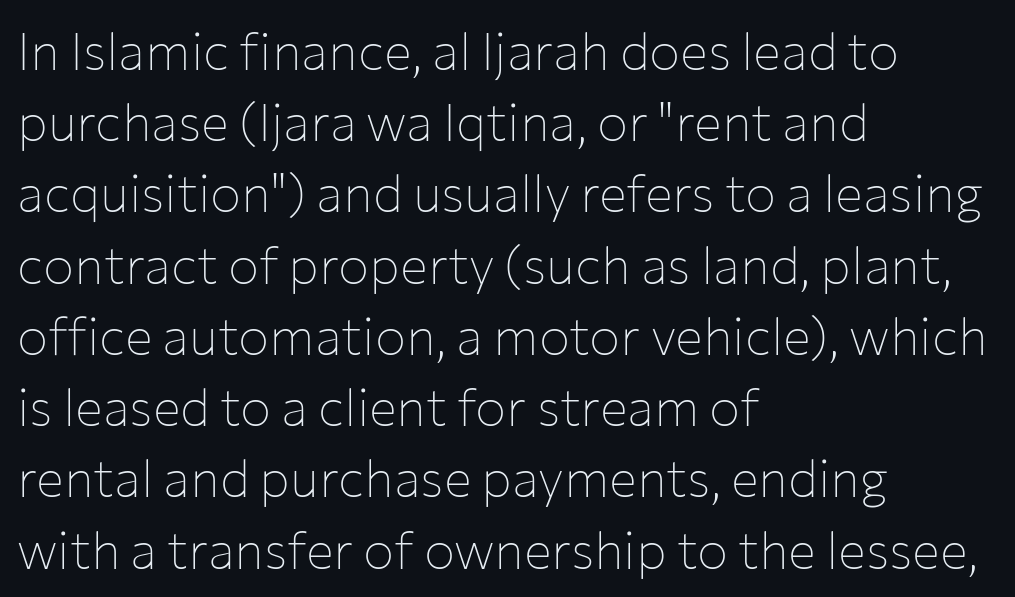
Q: Is the text bold? A: No.
Q: Is the text italic (slanted)? A: No, it is upright.
Q: Is the typeface a serif or a sans-serif typeface? A: Sans-serif.
Q: Is the text underlined? A: No.
Q: How is the paragraph aligned? A: Left-aligned.
Q: Is the spacing between letters normal or unusually wide? A: Normal.
Q: Is the spacing between lines tight, normal or loose? A: Normal.
Q: Width (condensed, normal, or wide)? A: Normal.
Q: Stroke contrast? A: Low.
Q: x-height? A: Medium.
Q: Monospaced? A: No.
